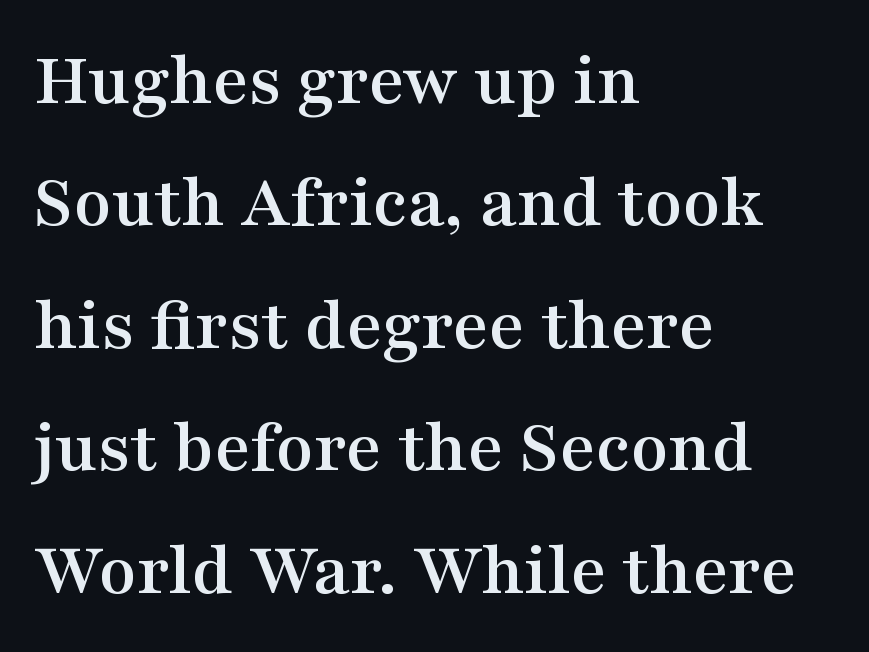
Q: Is the text italic (slanted)? A: No, it is upright.
Q: Is the typeface a serif or a sans-serif typeface? A: Serif.
Q: Is the text underlined? A: No.
Q: How is the paragraph aligned? A: Left-aligned.
Q: Is the spacing between letters normal or unusually wide? A: Normal.
Q: Is the spacing between lines tight, normal or loose? A: Normal.
Q: Width (condensed, normal, or wide)? A: Wide.
Q: Stroke contrast? A: Medium.
Q: x-height? A: Medium.
Q: Monospaced? A: No.
